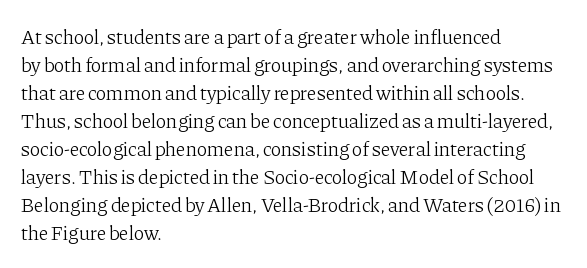
The image shows 20 px text type, upright; set left-aligned, normal line spacing (1.4x), normal letter spacing, not underlined.
